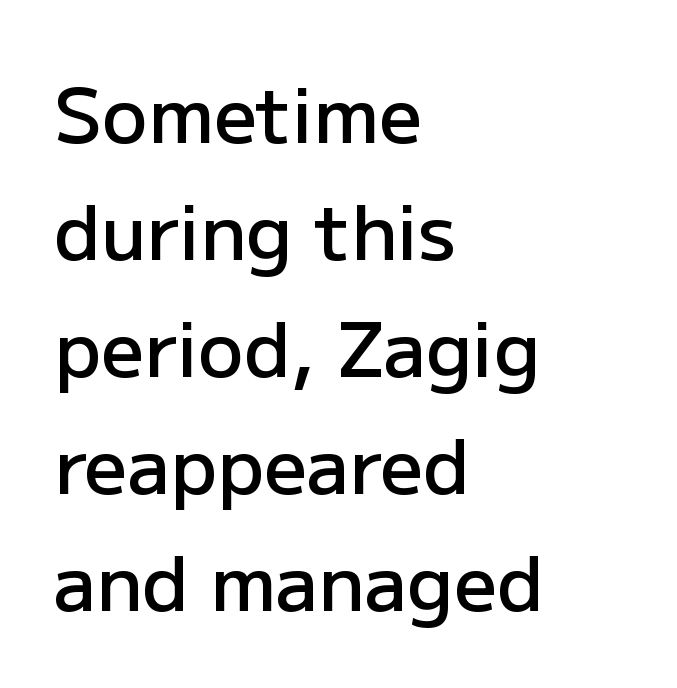
No word sits above an underline. Vertically, the passage feels balanced, rows spaced as you'd expect. Strokes here are thickened, but only to semibold level. The passage shown is typed in a proportional face where columns would drift. In terms of letterform style, serifs are entirely absent.
